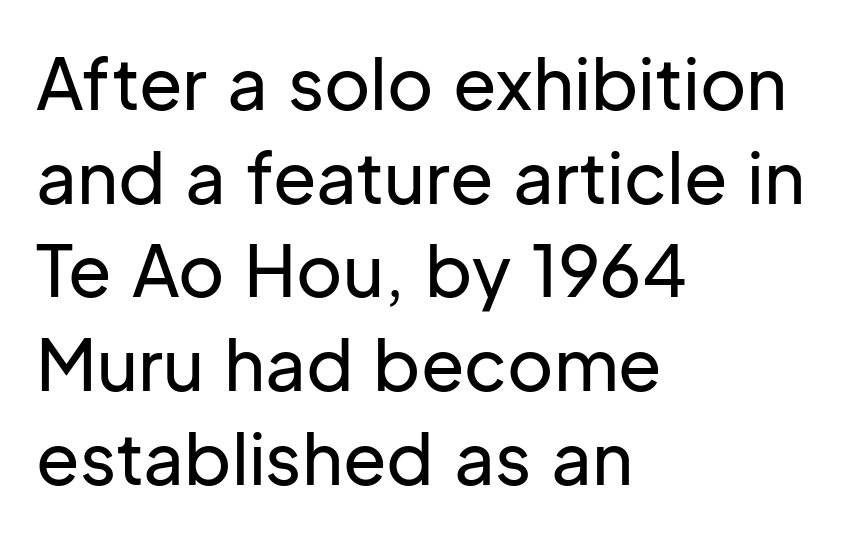
The image shows 71 px sans-serif type, upright; set left-aligned, normal line spacing (1.32x), normal letter spacing, not underlined; low stroke contrast and a medium x-height.
